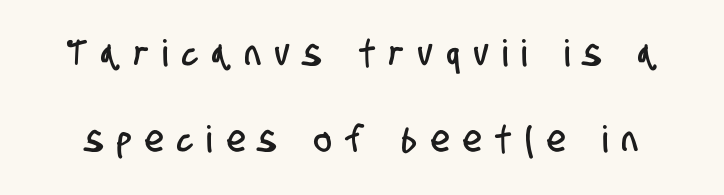
Q: Is the typeface a serif or a sans-serif typeface? A: Sans-serif.
Q: Is the text underlined? A: No.
Q: Is the spacing between letters normal or unusually wide? A: Unusually wide.
Q: Is the spacing between lines tight, normal or loose? A: Loose.
Q: Width (condensed, normal, or wide)? A: Condensed.
Q: Stroke contrast? A: Low.
Q: x-height? A: Large.
Q: Monospaced? A: No.
